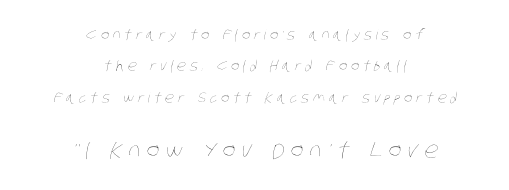
Ink coverage per letter is moderate at most. Someone cranked the tracking dial way up on this one. Vertical spacing — loose. Glance below the letters and you will spot only blank space. Where is the straight margin? There isn't one; the lines are centered.
